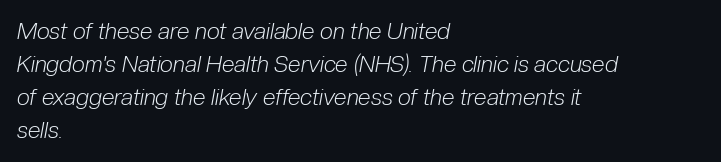
The image shows 23 px text type, italic (leaning right); set left-aligned, normal line spacing (1.44x), normal letter spacing, not underlined.
